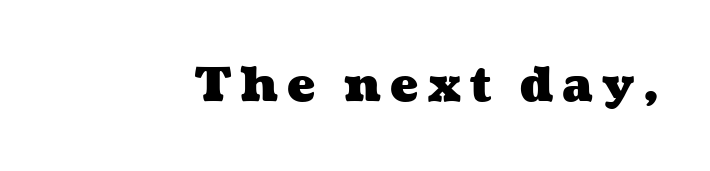
Q: Is the text bold? A: Yes.
Q: Is the text underlined? A: No.
Q: Width (condensed, normal, or wide)? A: Wide.
Q: Stroke contrast? A: Medium.
Q: x-height? A: Medium.
Q: Monospaced? A: No.
